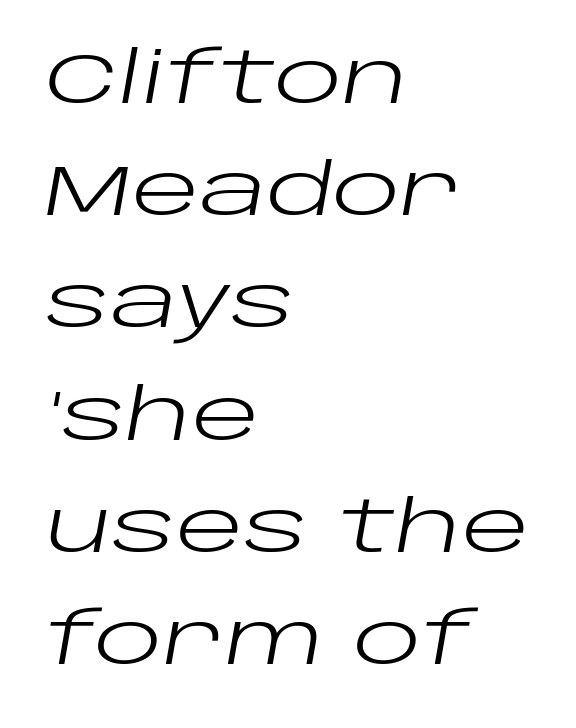
Q: Is the text bold? A: No.
Q: Is the text italic (slanted)? A: Yes, it leans right by about 10 degrees.
Q: Is the text underlined? A: No.
Q: How is the paragraph aligned? A: Left-aligned.
Q: Is the spacing between letters normal or unusually wide? A: Normal.
Q: Is the spacing between lines tight, normal or loose? A: Normal.
Q: Width (condensed, normal, or wide)? A: Wide.
Q: Stroke contrast? A: Low.
Q: x-height? A: Large.
Q: Monospaced? A: No.
